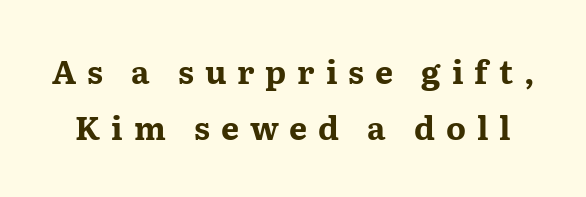
The image shows 32 px bold, wide serif type, upright; set line spacing 1.76x, unusually wide letter spacing (+0.34 em), not underlined; medium stroke contrast and a medium x-height.
